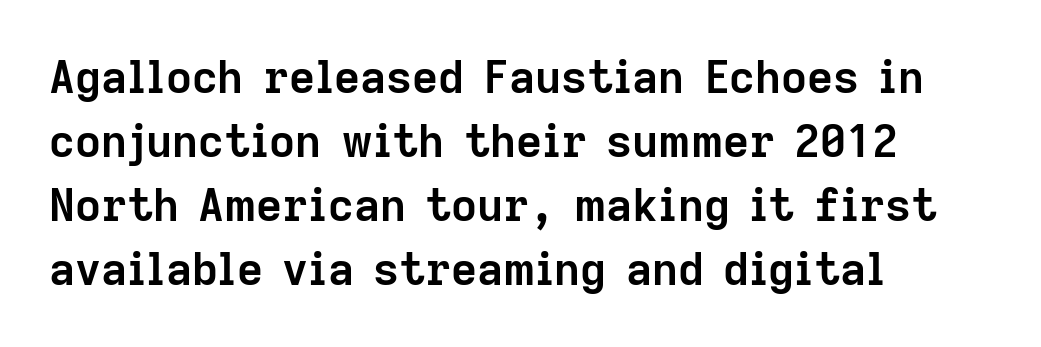
{"serif": "no", "italic": "no", "bold": "yes", "weight": "semibold", "width": "normal", "stroke_contrast": "low", "x_height": "medium", "monospaced": "no", "underline": "no", "align": "left", "line_spacing": "normal", "line_spacing_ratio": 1.42, "letter_spacing": "normal", "letter_spacing_em": 0.0, "glyph_px": 45}
